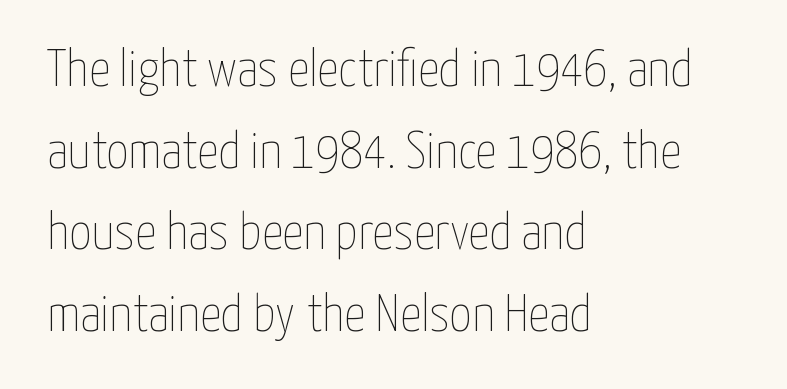
Unlike italic type, these characters show no tilt at all. Note the varied advance widths — an 'i' is clearly narrower than an 'm'. Stems and bowls with no extra thickness — not bold. Baseline-to-baseline distance is the conventional proportion of letter height.
